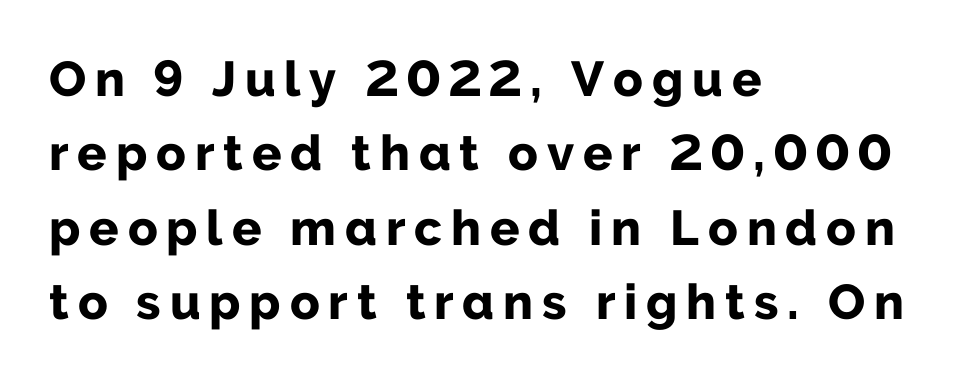
Q: Is the text bold? A: Yes.
Q: Is the text italic (slanted)? A: No, it is upright.
Q: Is the typeface a serif or a sans-serif typeface? A: Sans-serif.
Q: Is the text underlined? A: No.
Q: How is the paragraph aligned? A: Left-aligned.
Q: Is the spacing between lines tight, normal or loose? A: Normal.
Q: Width (condensed, normal, or wide)? A: Normal.
Q: Stroke contrast? A: Low.
Q: x-height? A: Medium.
Q: Monospaced? A: No.
